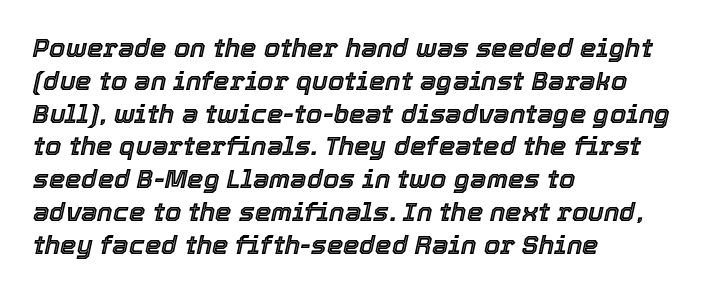
The vertical gap from one line to the next is medium. Look at the tracking — it's just the regular setting, nothing added. Just letters on the line, the space beneath them empty. The paragraph shown leans on its left margin. Looking at the ascenders, they clearly lean.
